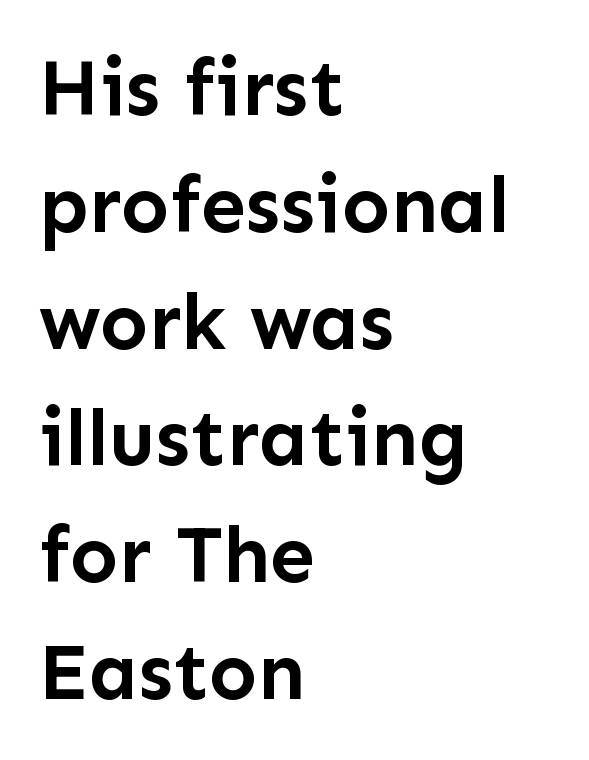
The image shows 80 px semibold sans-serif type, upright; set left-aligned, normal line spacing (1.46x), normal letter spacing, not underlined; low stroke contrast and a medium x-height.
